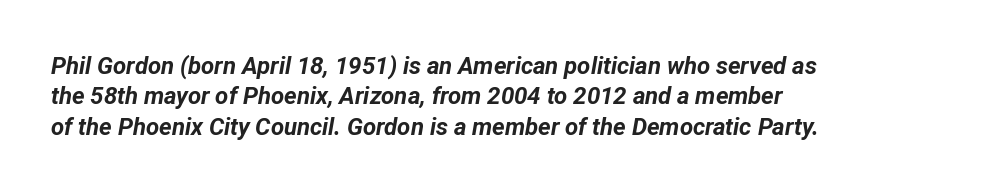
The whole block is typeset with a tilt. The face used here has the dense, thick strokes of a bold. Vertically, the passage feels balanced, rows spaced as you'd expect. Alignment: flush left. Check under the words: just untouched page.
